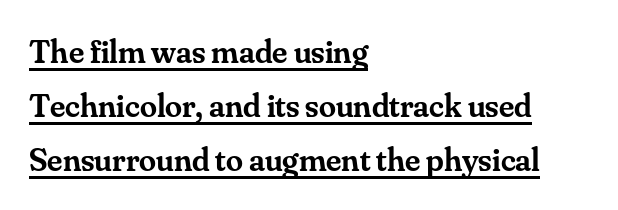
The image shows 34 px semibold serif type, upright; set left-aligned, normal line spacing (1.59x), normal letter spacing, underlined; medium stroke contrast and a small x-height.
